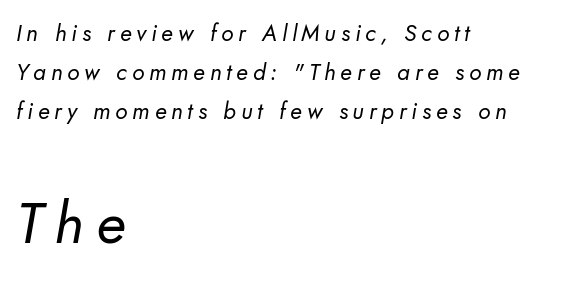
The letters carry no serifs — their stems end cleanly without finishing strokes. The characters are drawn with everyday or finer stroke widths. Alignment: flush left. Is this a fixed-width face? No — the glyphs have proportional, varying widths.
